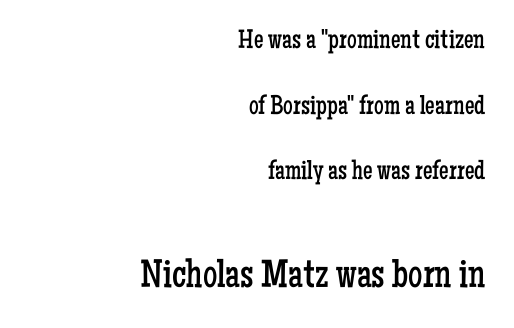
Q: Is the text bold? A: No.
Q: Is the text italic (slanted)? A: No, it is upright.
Q: Is the typeface a serif or a sans-serif typeface? A: Serif.
Q: Is the text underlined? A: No.
Q: How is the paragraph aligned? A: Right-aligned.
Q: Is the spacing between letters normal or unusually wide? A: Normal.
Q: Is the spacing between lines tight, normal or loose? A: Loose.
Q: Which block of text is set in a larger size, the first (top) or the second (bottom)? A: The second (bottom) one.
Q: Width (condensed, normal, or wide)? A: Condensed.
Q: Stroke contrast? A: Low.
Q: x-height? A: Medium.
Q: Monospaced? A: No.
